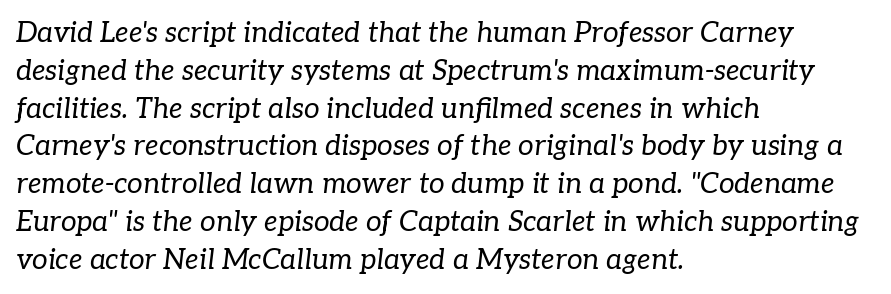
{"serif": "yes", "italic": "yes", "lean": "right", "slant_degrees": 7, "bold": "no", "weight": "regular", "width": "normal", "stroke_contrast": "low", "x_height": "medium", "monospaced": "no", "underline": "no", "align": "left", "line_spacing": "normal", "line_spacing_ratio": 1.35, "letter_spacing": "normal", "letter_spacing_em": 0.0, "glyph_px": 28}
